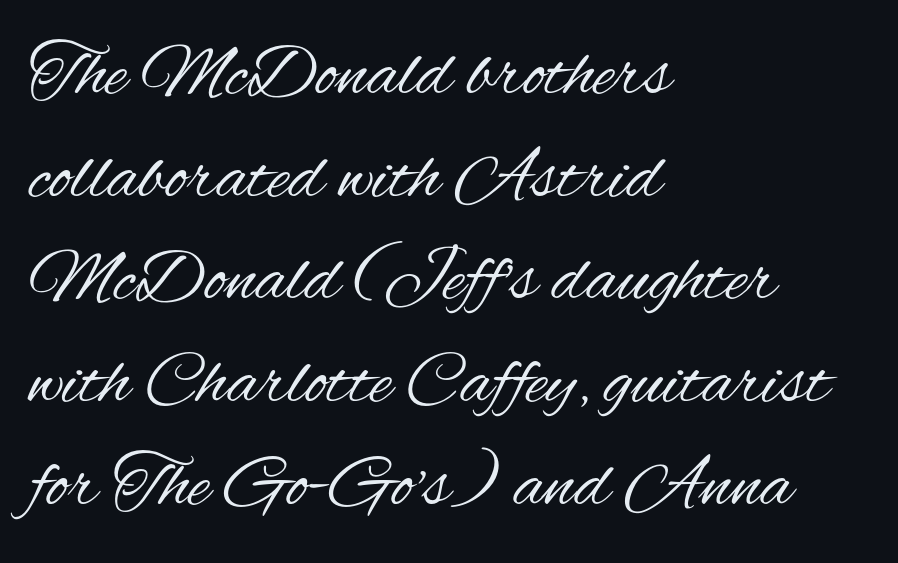
Q: Is the text bold? A: No.
Q: Is the text italic (slanted)? A: Yes.
Q: Is the typeface a serif or a sans-serif typeface? A: Sans-serif.
Q: Is the text underlined? A: No.
Q: How is the paragraph aligned? A: Left-aligned.
Q: Is the spacing between letters normal or unusually wide? A: Normal.
Q: Is the spacing between lines tight, normal or loose? A: Normal.
Q: Width (condensed, normal, or wide)? A: Condensed.
Q: Stroke contrast? A: Medium.
Q: x-height? A: Small.
Q: Monospaced? A: No.
